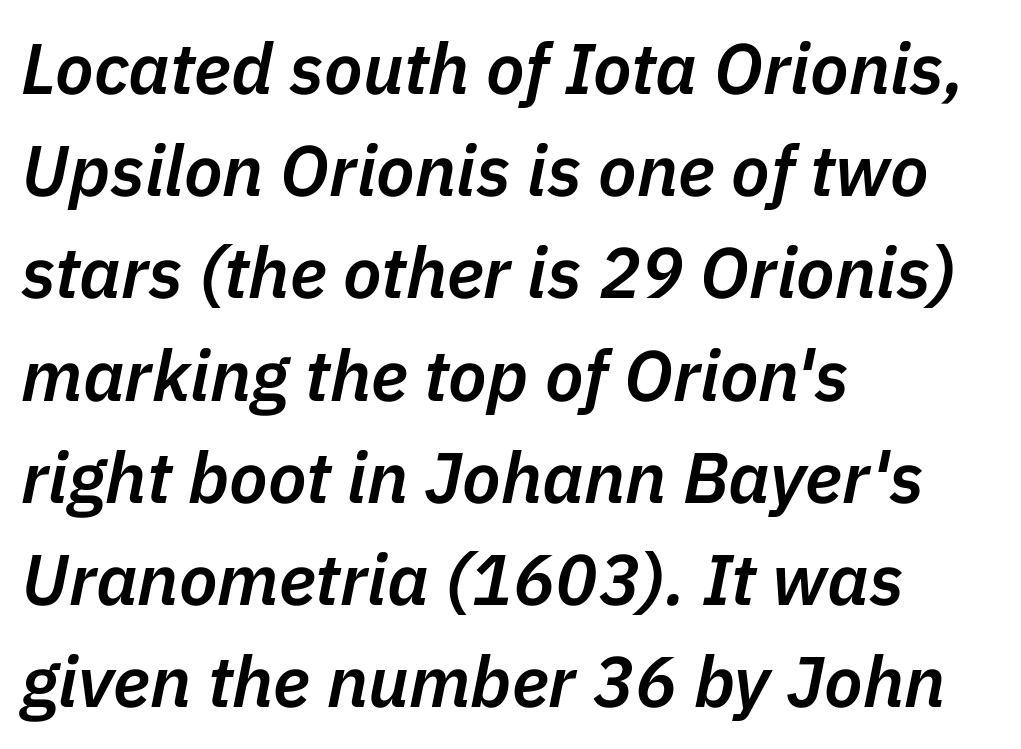
{"italic": "yes", "lean": "right", "slant_degrees": 11, "bold": "semi", "weight": "semibold", "width": "normal", "stroke_contrast": "low", "x_height": "medium", "monospaced": "no", "underline": "no", "align": "left", "line_spacing": "normal", "line_spacing_ratio": 1.44, "letter_spacing": "normal", "letter_spacing_em": 0.0, "glyph_px": 71}
